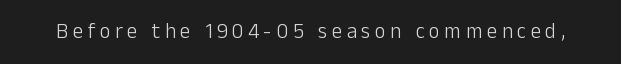
Stroke thickness stays within the range of a standard reading face or lighter. Quick note: underline off. In terms of posture, this sample is upright. In terms of letterspacing, this is a distinctly airy, spread setting.
